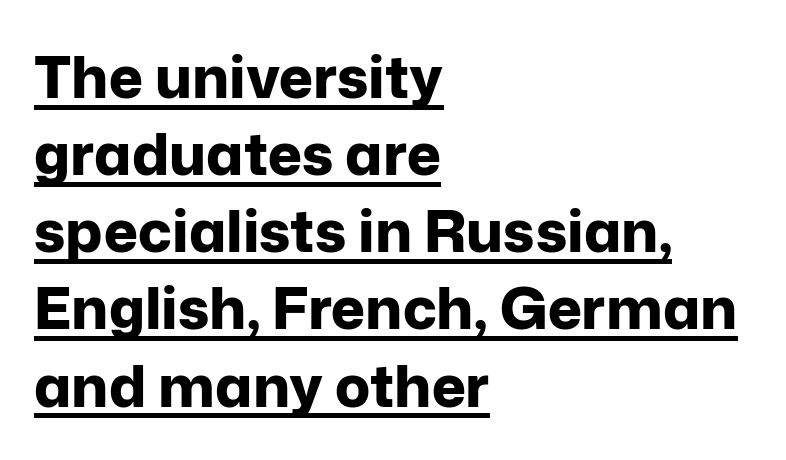
This sample keeps an unexceptional amount of space between lines. Compared with an ordinary text face, these strokes are far heavier — a full bold. The type family on display is of the sans-serif kind. The lines in this sample share a left origin and differ only in where they stop.
